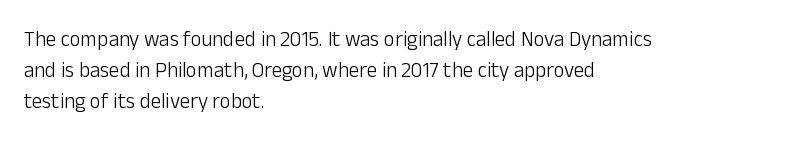
{"italic": "no", "bold": "no", "underline": "no", "align": "left", "line_spacing": "normal", "line_spacing_ratio": 1.47, "letter_spacing": "normal", "letter_spacing_em": 0.0, "glyph_px": 21}
